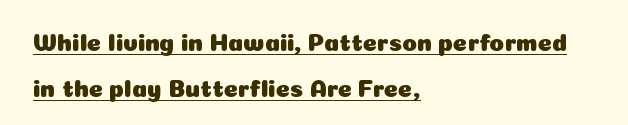
Q: Is the text italic (slanted)? A: No, it is upright.
Q: Is the text underlined? A: Yes.
Q: How is the paragraph aligned? A: Left-aligned.
Q: Is the spacing between letters normal or unusually wide? A: Normal.
Q: Is the spacing between lines tight, normal or loose? A: Loose.
